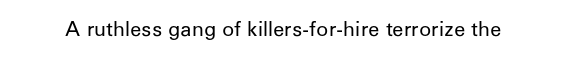
The image shows 20 px text type, upright; set normal letter spacing, not underlined.
